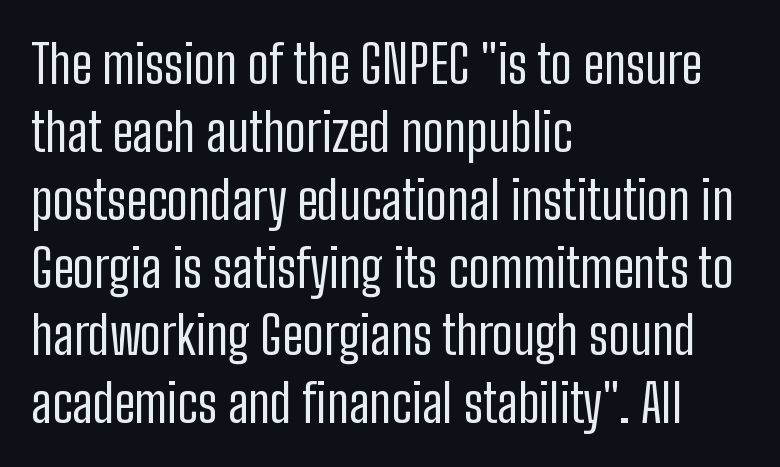
{"serif": "no", "italic": "no", "bold": "no", "weight": "regular", "width": "condensed", "stroke_contrast": "low", "x_height": "medium", "monospaced": "no", "underline": "no", "align": "left", "line_spacing": "normal", "line_spacing_ratio": 1.28, "letter_spacing": "normal", "letter_spacing_em": 0.0, "glyph_px": 53}
